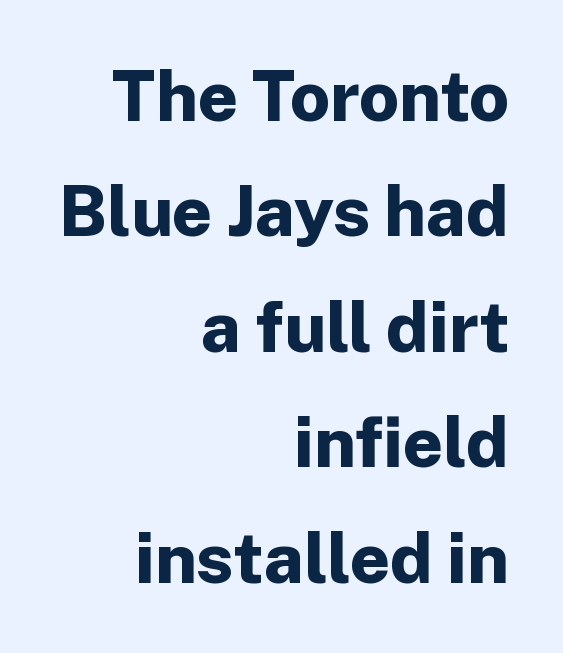
Q: Is the text bold? A: Yes.
Q: Is the text italic (slanted)? A: No, it is upright.
Q: Is the typeface a serif or a sans-serif typeface? A: Sans-serif.
Q: Is the text underlined? A: No.
Q: How is the paragraph aligned? A: Right-aligned.
Q: Is the spacing between letters normal or unusually wide? A: Normal.
Q: Is the spacing between lines tight, normal or loose? A: Normal.
Q: Width (condensed, normal, or wide)? A: Normal.
Q: Stroke contrast? A: Low.
Q: x-height? A: Medium.
Q: Monospaced? A: No.
